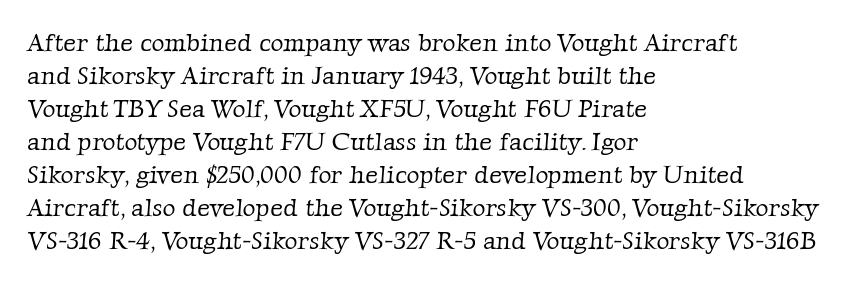
The image shows 25 px text type; set left-aligned, normal line spacing (1.32x), normal letter spacing, not underlined.
